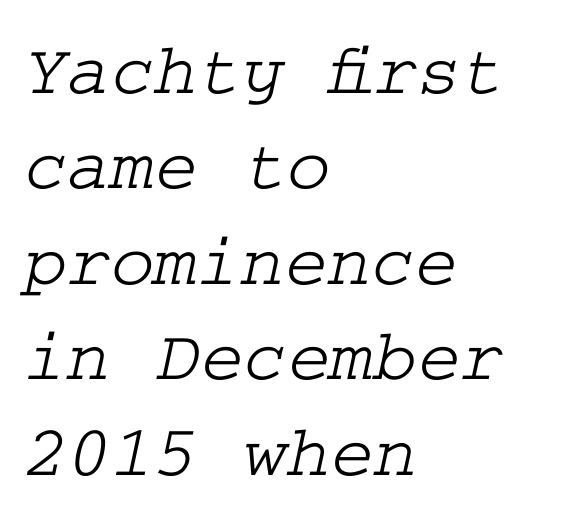
{"serif": "yes", "width": "wide", "stroke_contrast": "low", "x_height": "medium", "underline": "no", "align": "left", "line_spacing": "normal", "line_spacing_ratio": 1.29, "letter_spacing": "normal", "letter_spacing_em": 0.0, "glyph_px": 74}
